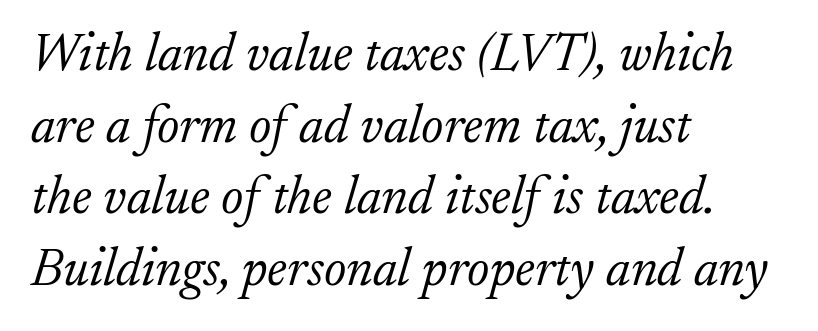
Q: Is the text bold? A: No.
Q: Is the text italic (slanted)? A: Yes, it leans right by about 17 degrees.
Q: Is the typeface a serif or a sans-serif typeface? A: Serif.
Q: Is the text underlined? A: No.
Q: How is the paragraph aligned? A: Left-aligned.
Q: Is the spacing between letters normal or unusually wide? A: Normal.
Q: Is the spacing between lines tight, normal or loose? A: Normal.
Q: Width (condensed, normal, or wide)? A: Normal.
Q: Stroke contrast? A: Low.
Q: x-height? A: Small.
Q: Monospaced? A: No.
